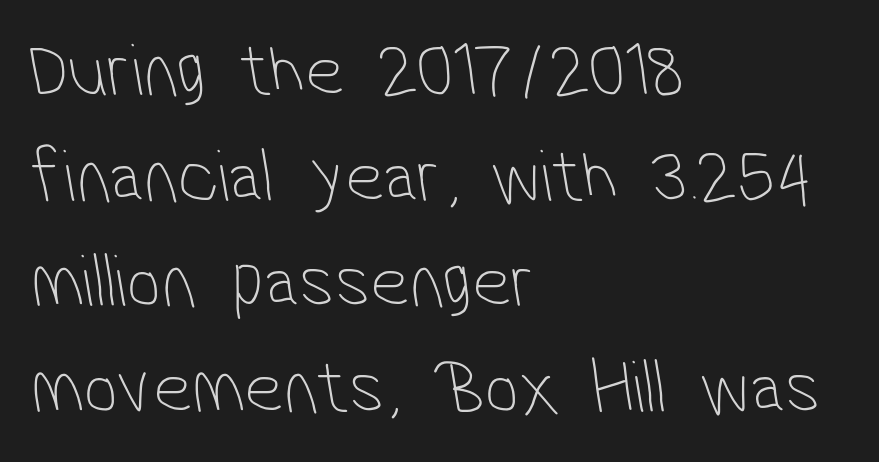
The image shows 76 px thin, condensed sans-serif type; set left-aligned, normal line spacing (1.39x), normal letter spacing, not underlined; low stroke contrast and a medium x-height.
